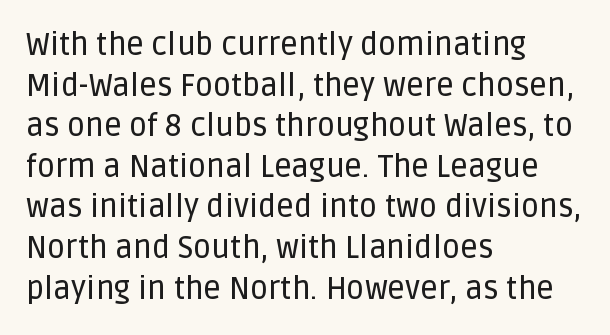
Ascenders rise straight up at ninety degrees. Does the copy run flush right? No — it runs flush left. This sample uses plain, unmodified letter spacing. No word sits above an underline. A typesetter would call this leading conventional body-copy spacing.
